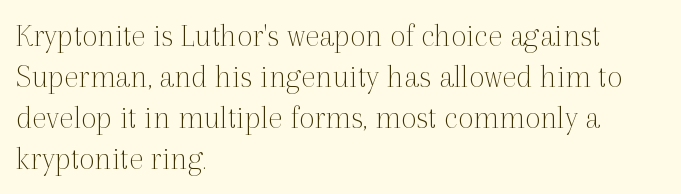
Q: Is the text bold? A: No.
Q: Is the text italic (slanted)? A: No, it is upright.
Q: Is the typeface a serif or a sans-serif typeface? A: Serif.
Q: Is the text underlined? A: No.
Q: How is the paragraph aligned? A: Left-aligned.
Q: Is the spacing between letters normal or unusually wide? A: Normal.
Q: Width (condensed, normal, or wide)? A: Normal.
Q: x-height? A: Medium.
Q: Monospaced? A: No.
